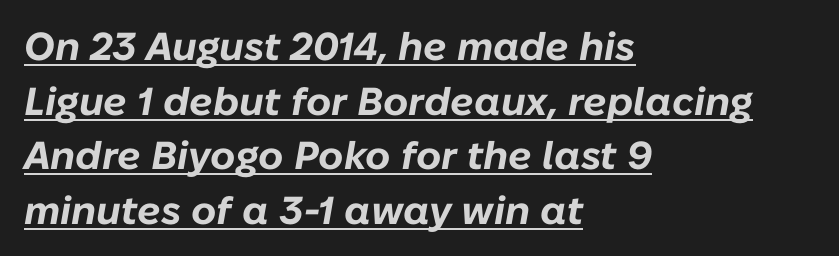
{"italic": "yes", "lean": "right", "slant_degrees": 10, "bold": "yes", "weight": "bold", "width": "normal", "stroke_contrast": "low", "x_height": "medium", "monospaced": "no", "underline": "yes", "align": "left", "line_spacing": "normal", "line_spacing_ratio": 1.4, "letter_spacing": "normal", "letter_spacing_em": 0.0, "glyph_px": 39}
